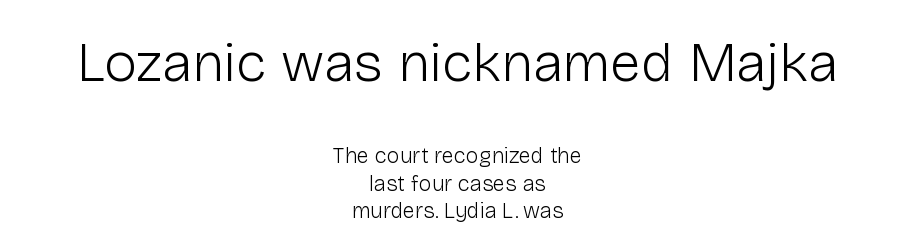
{"serif": "no", "italic": "no", "bold": "no", "weight": "light", "width": "normal", "stroke_contrast": "low", "x_height": "medium", "monospaced": "no", "underline": "no", "align": "center", "line_spacing_ratio": 1.24, "letter_spacing": "normal", "letter_spacing_em": 0.0, "larger_block": "first", "size_ratio": 2.55, "glyph_px": 56}
